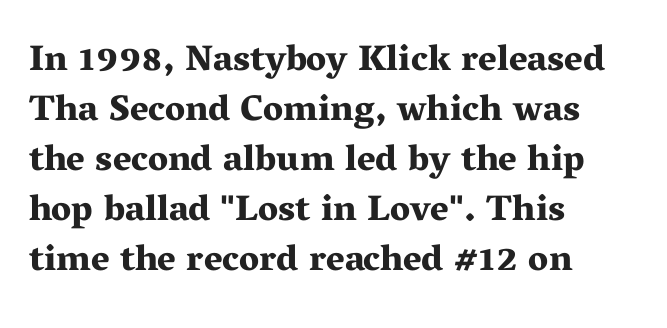
Is the block centered? No — it sits flush against the left margin. Looks like regular typesetting: each glyph gets only the width it needs. The lines sit at an ordinary, default distance from one another. As a designer I'd log this as weight 700, bold. Tracking here is standard; glyphs follow each other at the usual distance. This is serif lettering, the kind often seen in printed books.
